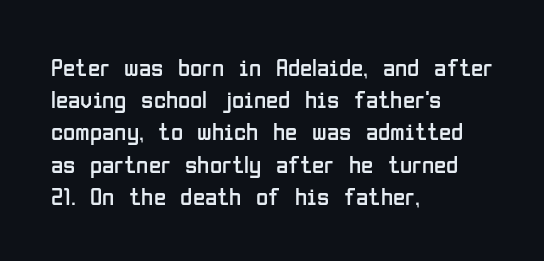
The image shows 25 px text type, upright; set left-aligned, normal line spacing (1.29x), normal letter spacing, not underlined.
